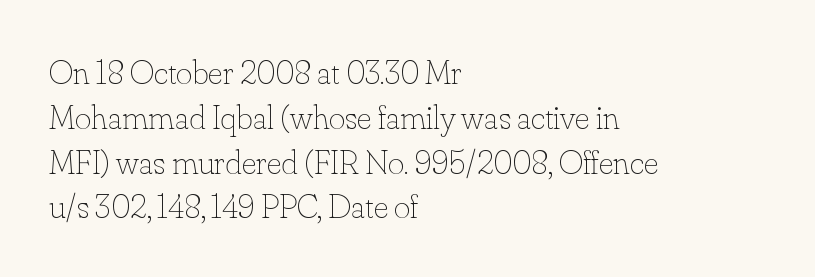
The image shows 35 px thin type, upright; set left-aligned, normal line spacing (1.28x), normal letter spacing, not underlined; low stroke contrast and a small x-height.
